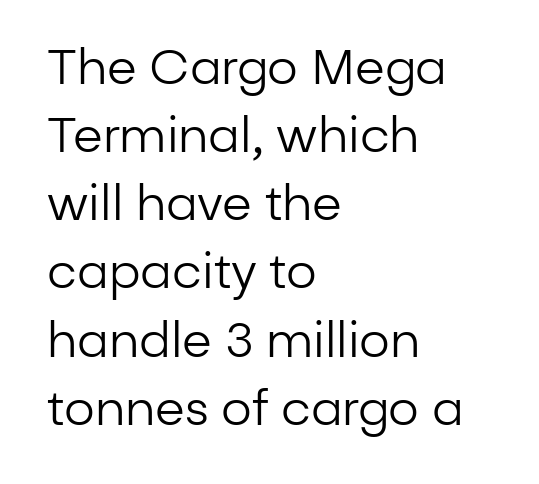
The image shows 48 px regular-weight sans-serif type, upright; set left-aligned, normal line spacing (1.42x), normal letter spacing, not underlined; low stroke contrast and a medium x-height.
